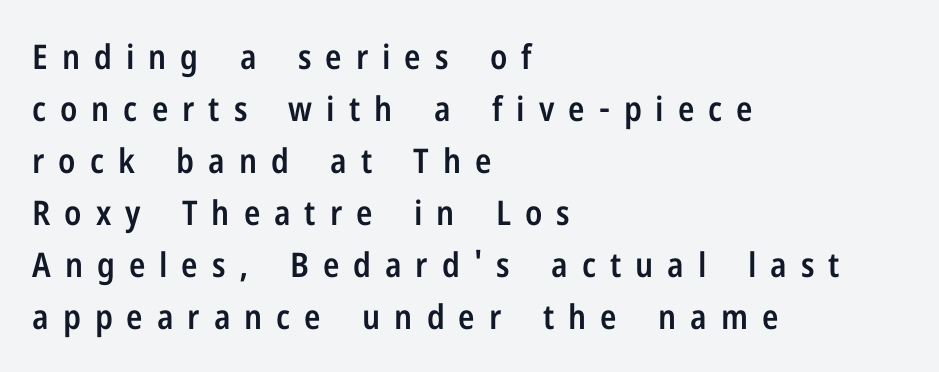
The image shows 34 px semibold, condensed sans-serif type, upright; set left-aligned, normal line spacing (1.53x), unusually wide letter spacing (+0.41 em), not underlined; low stroke contrast and a medium x-height.
